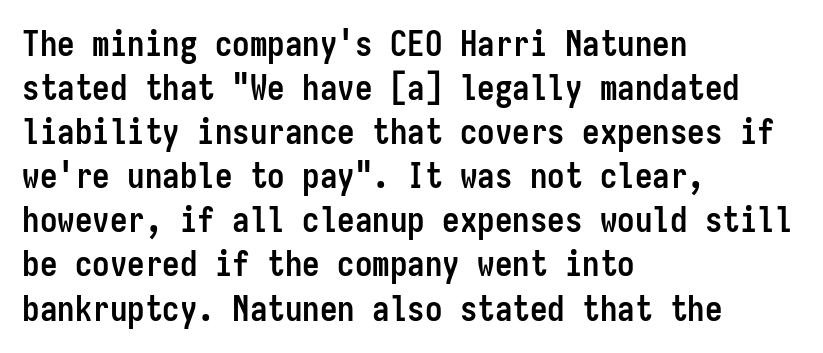
The image shows 35 px semibold, condensed sans-serif type, upright, monospaced; set left-aligned, normal line spacing (1.26x), normal letter spacing, not underlined; low stroke contrast and a medium x-height.
